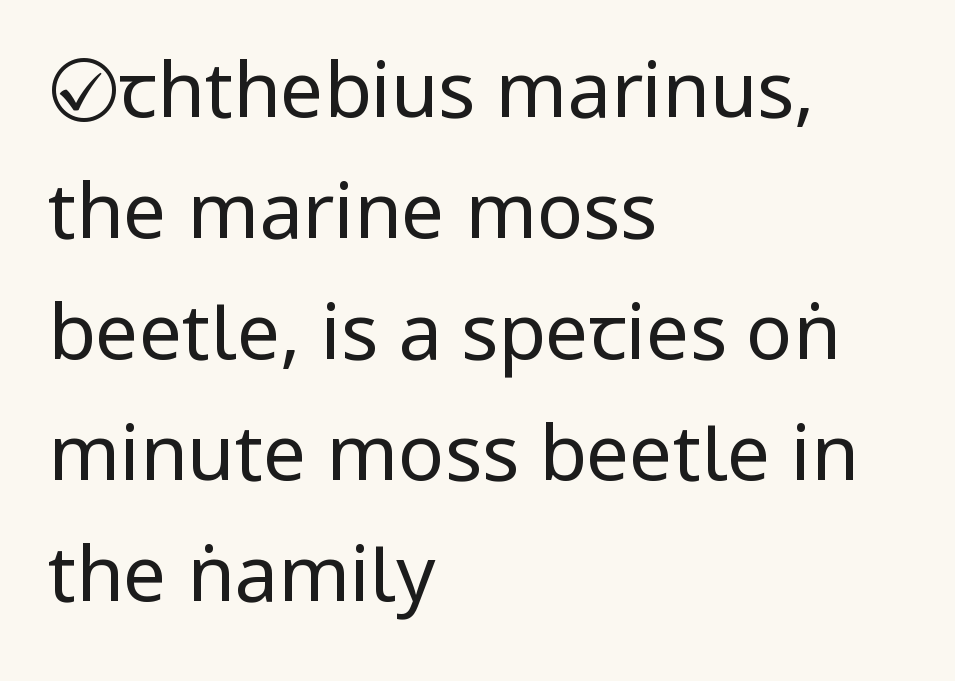
The image shows 77 px regular-weight, condensed sans-serif type, upright; set left-aligned, normal line spacing (1.57x), normal letter spacing, not underlined; low stroke contrast and a large x-height.
